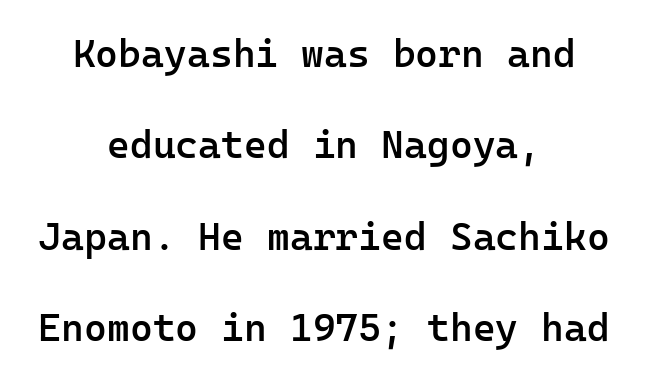
The image shows 39 px semibold sans-serif type, upright, monospaced; set centered, loose line spacing (2.34x), normal letter spacing, not underlined; low stroke contrast and a medium x-height.
